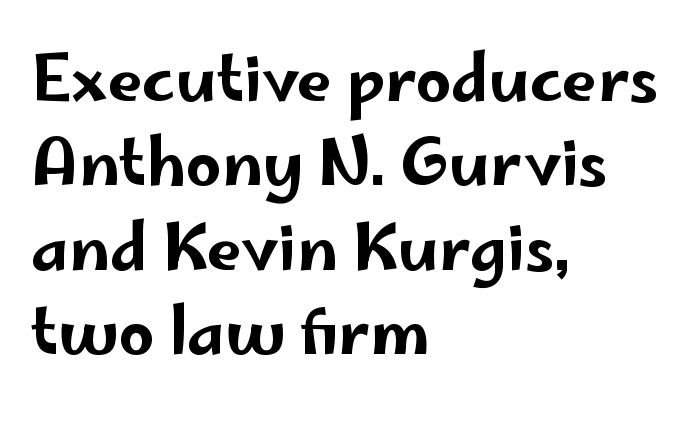
Q: Is the text italic (slanted)? A: No, it is upright.
Q: Is the typeface a serif or a sans-serif typeface? A: Sans-serif.
Q: Is the text underlined? A: No.
Q: How is the paragraph aligned? A: Left-aligned.
Q: Is the spacing between letters normal or unusually wide? A: Normal.
Q: Is the spacing between lines tight, normal or loose? A: Normal.
Q: Width (condensed, normal, or wide)? A: Wide.
Q: Stroke contrast? A: Low.
Q: x-height? A: Small.
Q: Monospaced? A: No.
